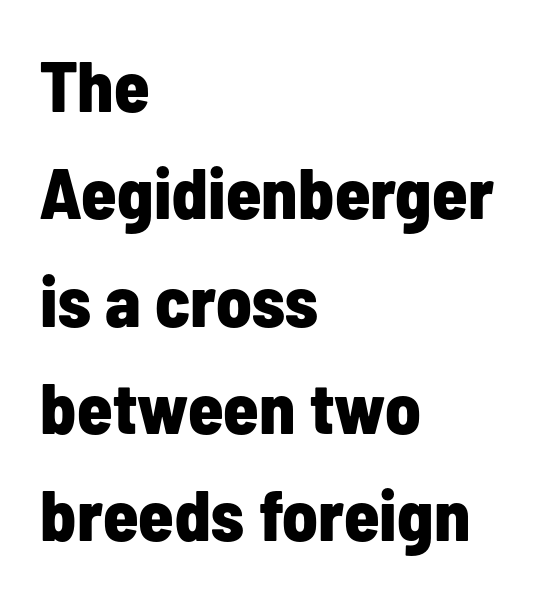
Thick stems and heavy bowls — unmistakably bold. There is no visible air inserted between adjacent glyphs. I'd call this a sans setting — the letters go barefoot. These lines stack with their left ends in a neat column. Does the leading feel generous? No, just average. Unmarked baselines from the first word to the last.
